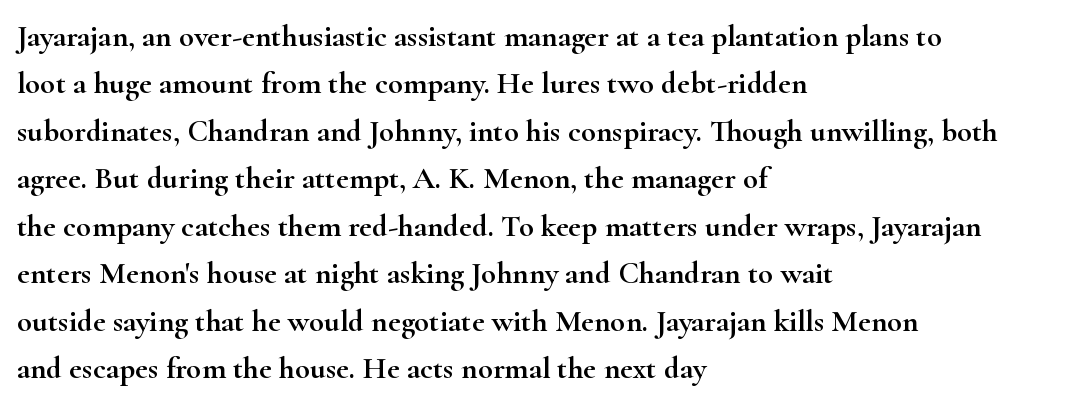
Q: Is the text italic (slanted)? A: No, it is upright.
Q: Is the typeface a serif or a sans-serif typeface? A: Serif.
Q: Is the text underlined? A: No.
Q: How is the paragraph aligned? A: Left-aligned.
Q: Is the spacing between letters normal or unusually wide? A: Normal.
Q: Is the spacing between lines tight, normal or loose? A: Normal.
Q: Width (condensed, normal, or wide)? A: Wide.
Q: Stroke contrast? A: High.
Q: x-height? A: Small.
Q: Monospaced? A: No.
